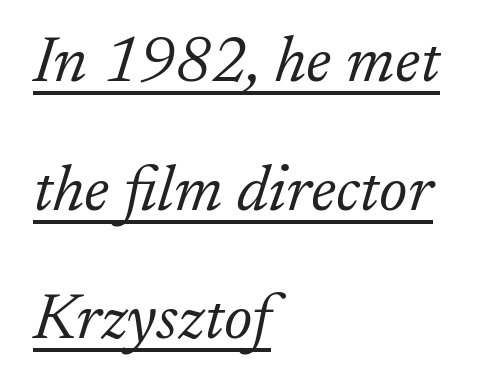
The whole block is typeset with a tilt. Beneath each row of characters lies a ruled line. Short and long lines alike share a common starting point at left. The letters advance in unequal steps, a hallmark of proportional type. The weight would be labelled regular, book, light, or lighter still.
